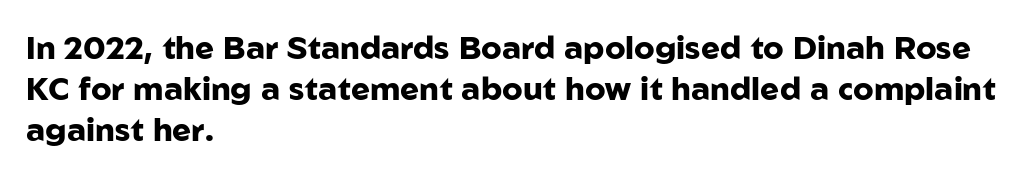
Posture: straight, roman, zero tilt. The block of text has a typical density, with ordinary space between rows. Unlike a traditional serif, this face leaves its strokes unadorned. Unmarked baselines from the first word to the last.
